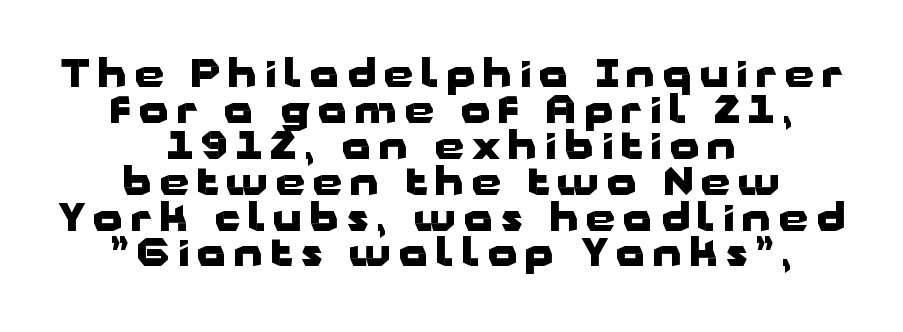
Honestly, there is no underline to notice here at all. Each line is balanced around a shared central axis. The rendering uses a small line-height, squeezing the rows. Students, note that the glyphs here are deliberately spaced far apart.
